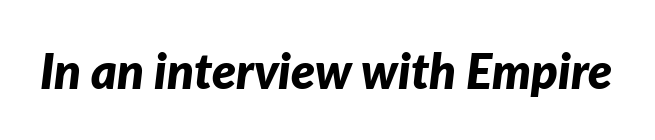
Type without underlining. This sample uses an oblique cut, with every glyph tilted off the vertical. Think of a printed novel: that variable character pitch is what you see here. Emphasis by weight is at full strength: bold. Honestly, the letter spacing is just normal — you wouldn't notice it.
